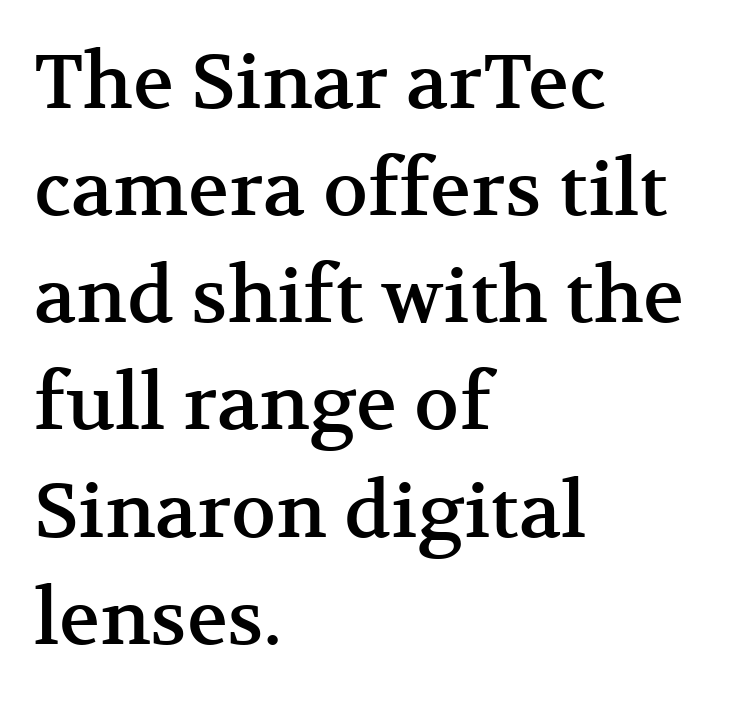
The image shows 76 px serif type, upright; set left-aligned, normal line spacing (1.41x), normal letter spacing, not underlined; medium stroke contrast and a medium x-height.
